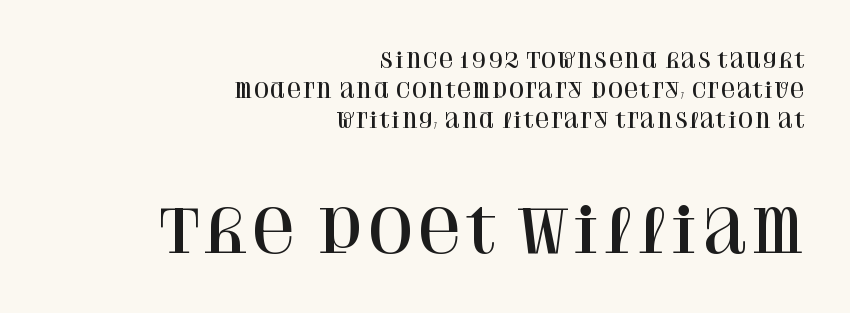
These lines are rendered in a variable-pitch font. The area under the type is left untouched. This is the regular roman posture of the typeface. Check where the strokes stop: tiny serifs finish them off.
